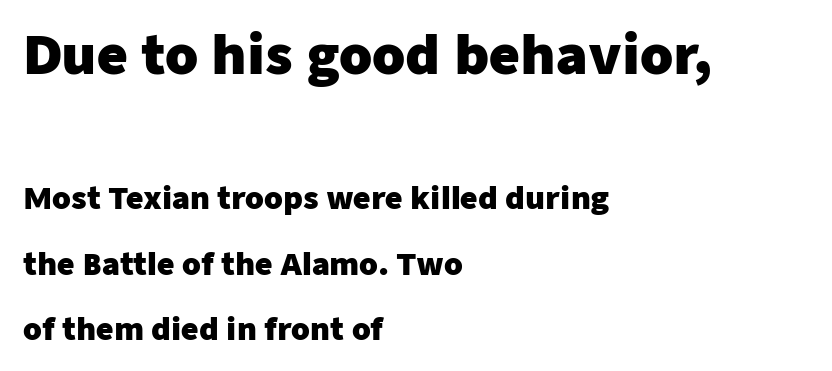
The image shows 53 px heavy sans-serif type, upright; set left-aligned, loose line spacing (2.17x), normal letter spacing, not underlined; the first (top) block is 1.77x larger; low stroke contrast and a medium x-height.
